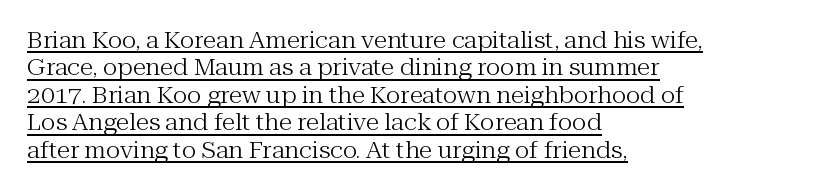
The compositor pushed each line to the left boundary. A light-to-regular cut is what we see here. Summary of vertical rhythm: regular, with standard interline spacing. Vertical strokes here are truly vertical. The gaps between neighbouring characters are ordinary and unremarkable.
